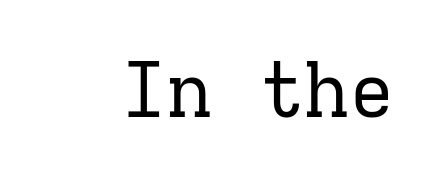
Q: Is the text bold? A: No.
Q: Is the text italic (slanted)? A: No, it is upright.
Q: Is the typeface a serif or a sans-serif typeface? A: Serif.
Q: Is the text underlined? A: No.
Q: Is the spacing between letters normal or unusually wide? A: Normal.
Q: Width (condensed, normal, or wide)? A: Normal.
Q: Stroke contrast? A: Low.
Q: x-height? A: Medium.
Q: Monospaced? A: Yes.
